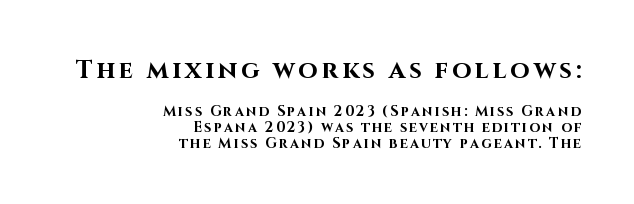
{"italic": "no", "bold": "yes", "underline": "no", "align": "right", "line_spacing": "tight", "line_spacing_ratio": 1.15, "larger_block": "first", "size_ratio": 1.79, "glyph_px": 25}
